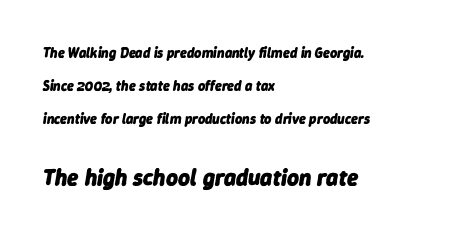
Q: Is the text bold? A: Yes.
Q: Is the text italic (slanted)? A: Yes, it leans right by about 9 degrees.
Q: Is the text underlined? A: No.
Q: How is the paragraph aligned? A: Left-aligned.
Q: Is the spacing between letters normal or unusually wide? A: Normal.
Q: Is the spacing between lines tight, normal or loose? A: Loose.
Q: Which block of text is set in a larger size, the first (top) or the second (bottom)? A: The second (bottom) one.
